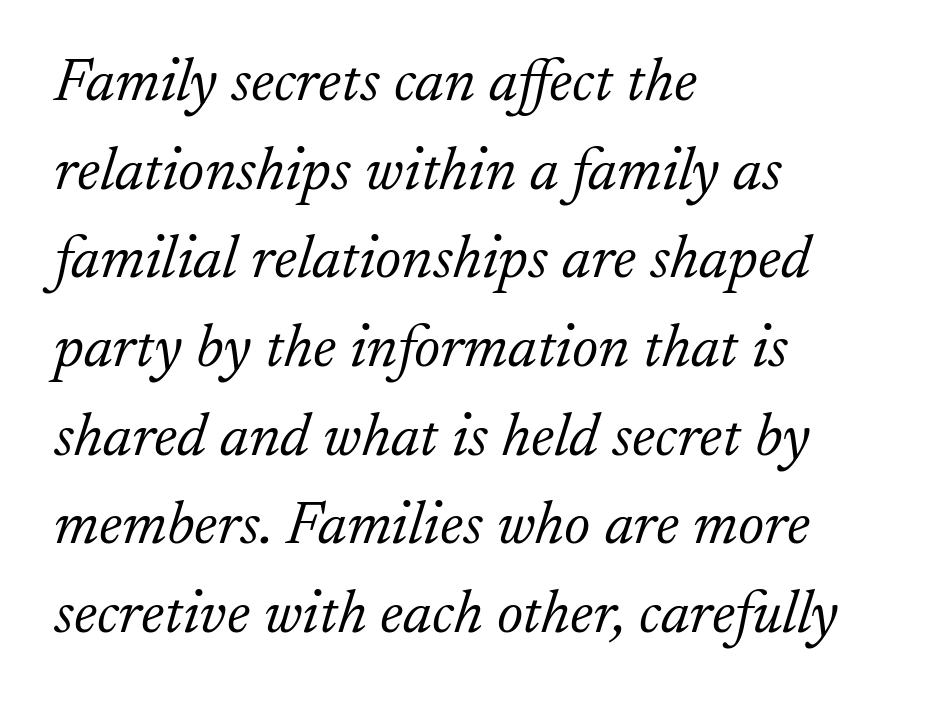
The image shows 62 px light serif type, italic (leaning right); set left-aligned, normal line spacing (1.43x), normal letter spacing, not underlined; low stroke contrast and a small x-height.
